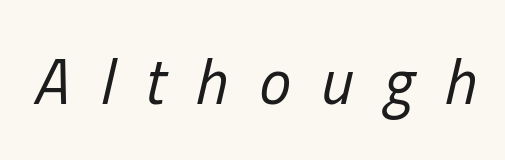
{"italic": "yes", "lean": "right", "slant_degrees": 13, "bold": "no", "weight": "regular", "width": "condensed", "stroke_contrast": "low", "x_height": "medium", "monospaced": "no", "underline": "no", "letter_spacing": "wide", "letter_spacing_em": 0.48, "glyph_px": 64}
